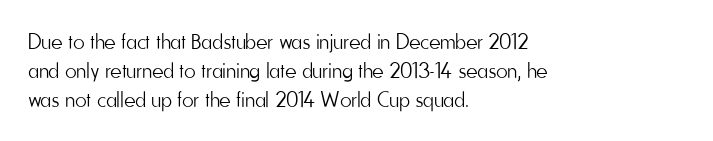
No extra ink here — the face is not bold. The ragged edge is on the right, which tells us the setting is flush left. Decoration check: the copy has no underline. Between one letter and the next there's only the usual sliver of space. No italicization has been applied; the sample stays upright. Successive baselines arrive at the customary interval.
